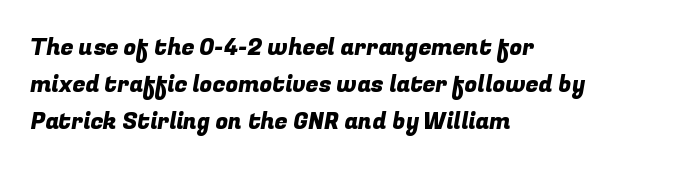
The image shows 23 px text type; set left-aligned, normal line spacing (1.6x), normal letter spacing, not underlined.
